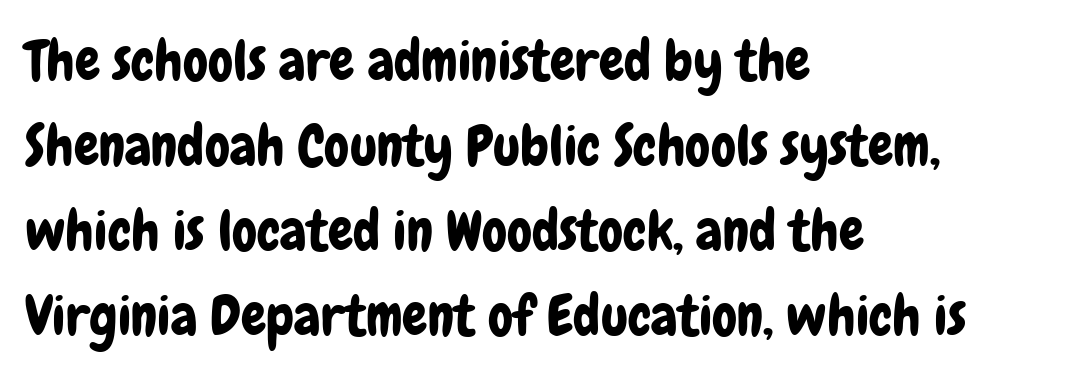
The image shows 56 px condensed sans-serif type, upright; set left-aligned, normal line spacing (1.52x), normal letter spacing, not underlined; low stroke contrast and a medium x-height.
